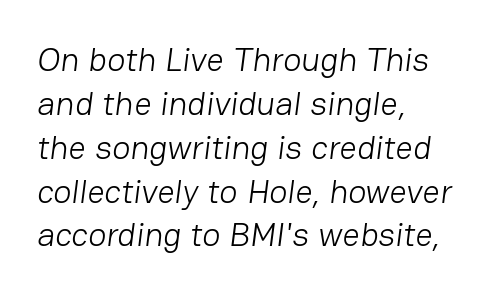
The image shows 34 px light sans-serif type; set left-aligned, normal line spacing (1.29x), normal letter spacing, not underlined; low stroke contrast and a medium x-height.
